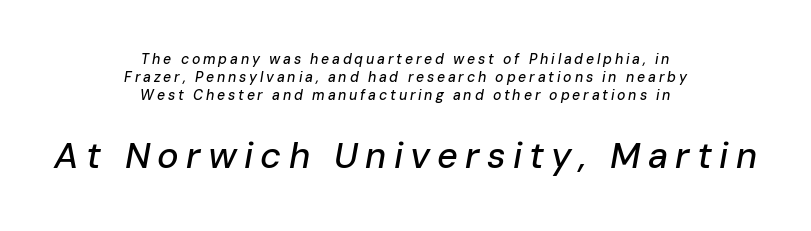
Q: Is the text italic (slanted)? A: Yes, it leans right by about 10 degrees.
Q: Is the text underlined? A: No.
Q: How is the paragraph aligned? A: Centered.
Q: Is the spacing between letters normal or unusually wide? A: Unusually wide.
Q: Is the spacing between lines tight, normal or loose? A: Normal.
Q: Which block of text is set in a larger size, the first (top) or the second (bottom)? A: The second (bottom) one.
Q: Width (condensed, normal, or wide)? A: Normal.
Q: Stroke contrast? A: Low.
Q: x-height? A: Medium.
Q: Monospaced? A: No.
